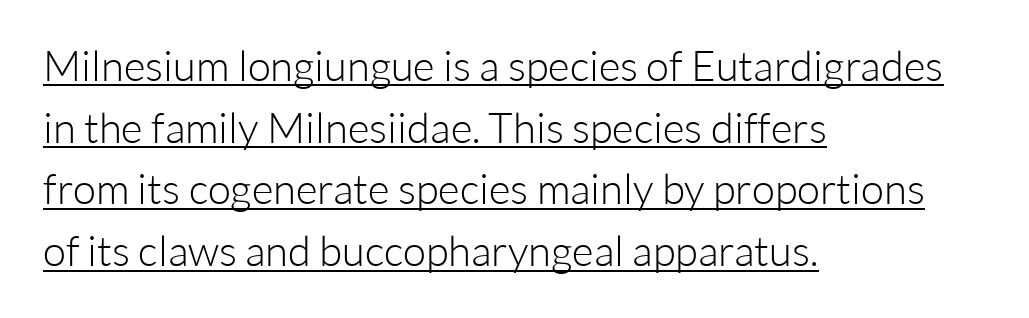
{"serif": "no", "italic": "no", "bold": "no", "weight": "light", "width": "normal", "stroke_contrast": "low", "x_height": "medium", "monospaced": "no", "underline": "yes", "align": "left", "line_spacing": "normal", "line_spacing_ratio": 1.47, "letter_spacing": "normal", "letter_spacing_em": 0.0, "glyph_px": 42}
